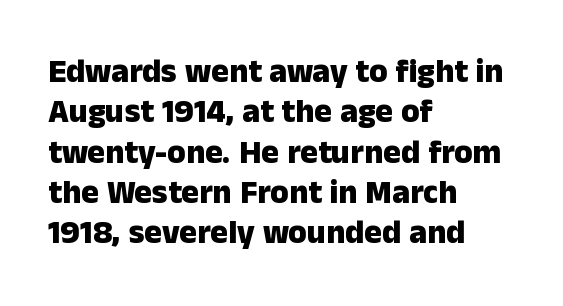
The sample has been set heavy, in full bold. These lines are set flush left with a ragged right edge. The letters sit at their default tracking, neither squeezed nor spread. Character widths vary here, with narrow letters taking less room than wide ones. Style check: upright. Only glyphs here, with clear space below each row.
